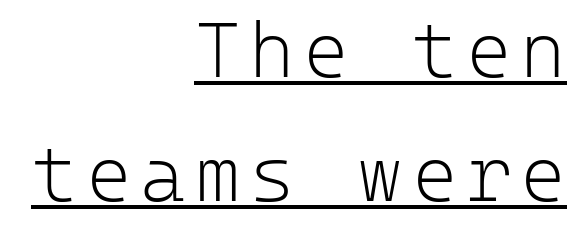
Q: Is the text bold? A: No.
Q: Is the text italic (slanted)? A: No, it is upright.
Q: Is the typeface a serif or a sans-serif typeface? A: Sans-serif.
Q: Is the text underlined? A: Yes.
Q: How is the paragraph aligned? A: Right-aligned.
Q: Is the spacing between lines tight, normal or loose? A: Normal.
Q: Width (condensed, normal, or wide)? A: Normal.
Q: Stroke contrast? A: Low.
Q: x-height? A: Medium.
Q: Monospaced? A: Yes.
